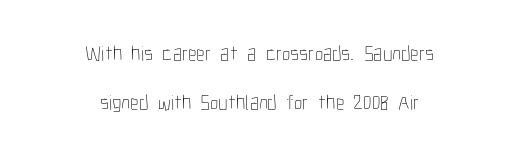
Q: Is the text bold? A: No.
Q: Is the text italic (slanted)? A: No, it is upright.
Q: Is the text underlined? A: No.
Q: How is the paragraph aligned? A: Centered.
Q: Is the spacing between letters normal or unusually wide? A: Normal.
Q: Is the spacing between lines tight, normal or loose? A: Loose.
